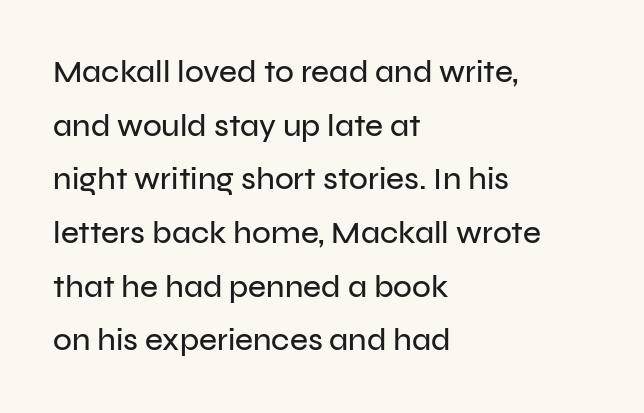
The image shows 31 px sans-serif type, upright; set left-aligned, line spacing 1.73x, normal letter spacing, not underlined; low stroke contrast and a medium x-height.
